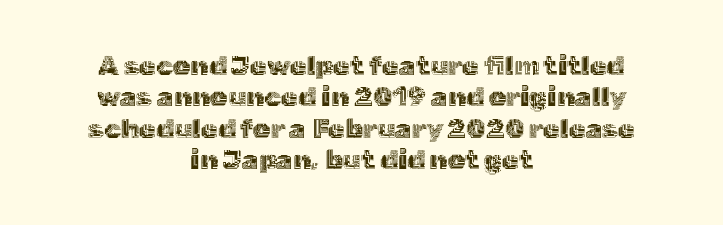
Q: Is the text italic (slanted)? A: No, it is upright.
Q: Is the text underlined? A: No.
Q: How is the paragraph aligned? A: Centered.
Q: Is the spacing between letters normal or unusually wide? A: Normal.
